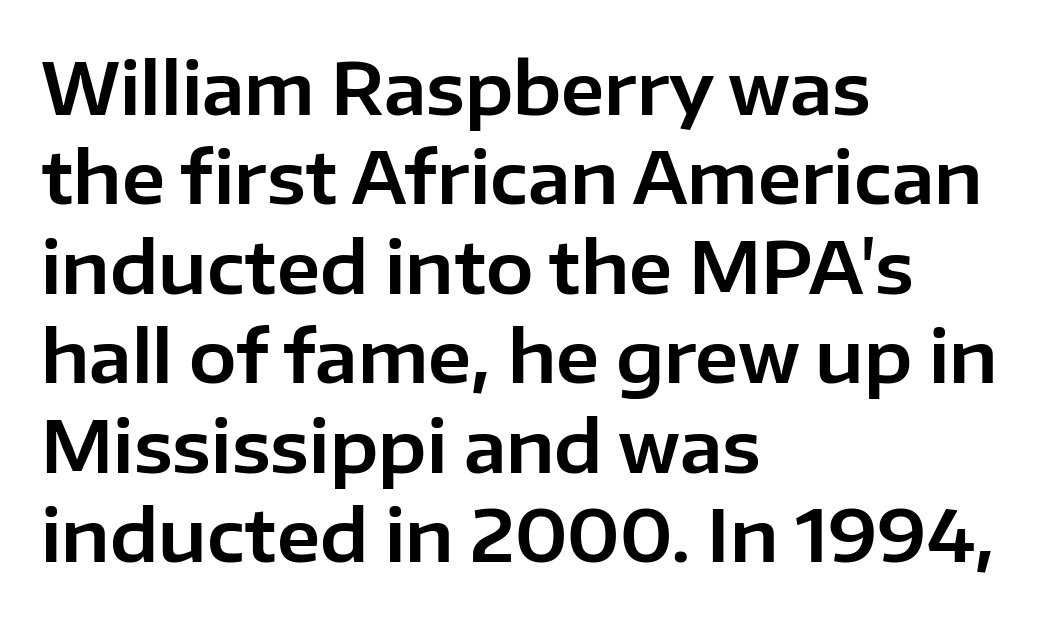
Q: Is the text italic (slanted)? A: No, it is upright.
Q: Is the typeface a serif or a sans-serif typeface? A: Sans-serif.
Q: Is the text underlined? A: No.
Q: How is the paragraph aligned? A: Left-aligned.
Q: Is the spacing between letters normal or unusually wide? A: Normal.
Q: Is the spacing between lines tight, normal or loose? A: Normal.
Q: Width (condensed, normal, or wide)? A: Normal.
Q: Stroke contrast? A: Low.
Q: x-height? A: Medium.
Q: Monospaced? A: No.
